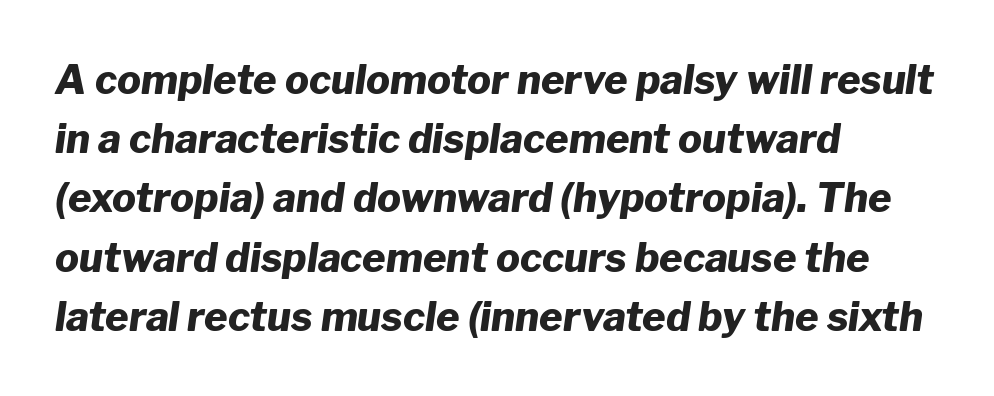
{"italic": "yes", "lean": "right", "slant_degrees": 8, "bold": "yes", "weight": "heavy", "width": "normal", "stroke_contrast": "low", "x_height": "medium", "monospaced": "no", "underline": "no", "align": "left", "line_spacing": "normal", "line_spacing_ratio": 1.48, "letter_spacing": "normal", "letter_spacing_em": 0.0, "glyph_px": 40}
